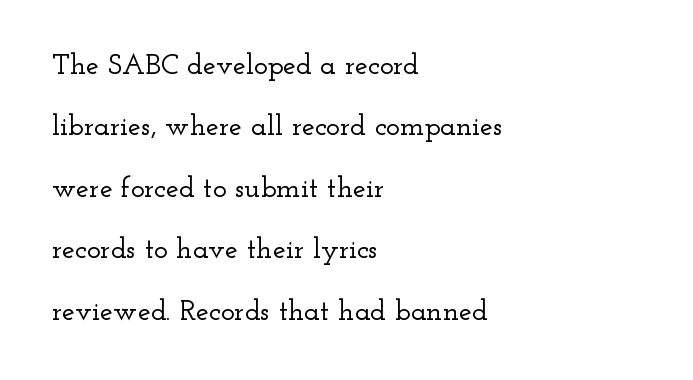
{"serif": "yes", "italic": "no", "width": "wide", "stroke_contrast": "low", "x_height": "small", "monospaced": "no", "underline": "no", "align": "left", "line_spacing": "loose", "line_spacing_ratio": 2.12, "letter_spacing": "normal", "letter_spacing_em": 0.0, "glyph_px": 29}
